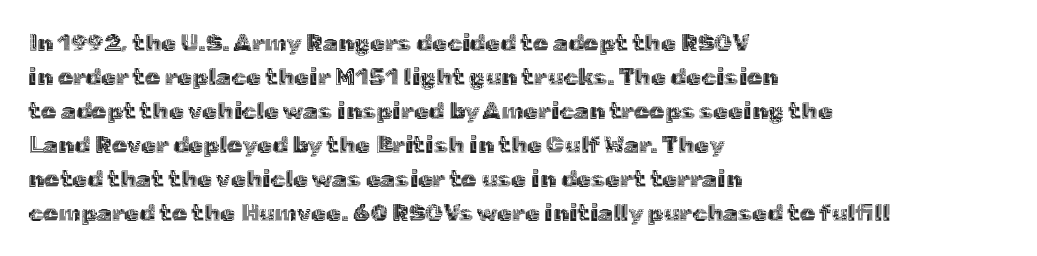
Q: Is the text italic (slanted)? A: No, it is upright.
Q: Is the text underlined? A: No.
Q: How is the paragraph aligned? A: Left-aligned.
Q: Is the spacing between letters normal or unusually wide? A: Normal.
Q: Is the spacing between lines tight, normal or loose? A: Normal.
